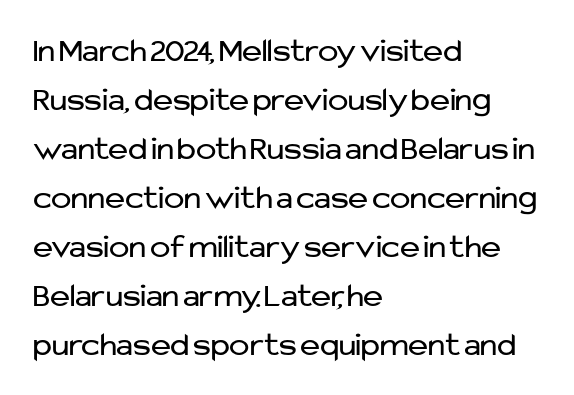
{"serif": "no", "italic": "no", "bold": "no", "weight": "regular", "width": "normal", "stroke_contrast": "low", "x_height": "medium", "monospaced": "no", "underline": "no", "align": "left", "line_spacing": "normal", "line_spacing_ratio": 1.44, "letter_spacing": "normal", "letter_spacing_em": 0.0, "glyph_px": 34}
